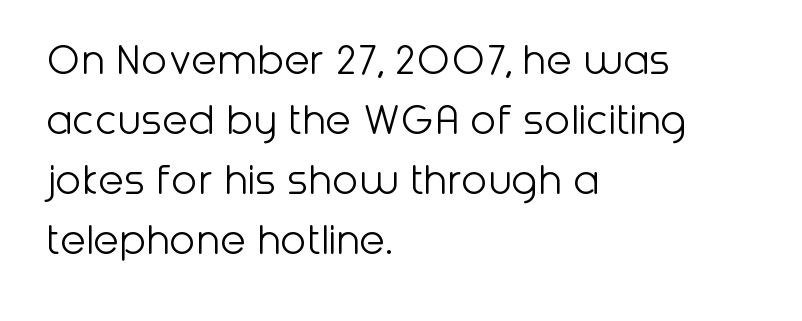
The image shows 47 px light sans-serif type, upright; set left-aligned, normal line spacing (1.28x), normal letter spacing, not underlined; low stroke contrast and a medium x-height.
